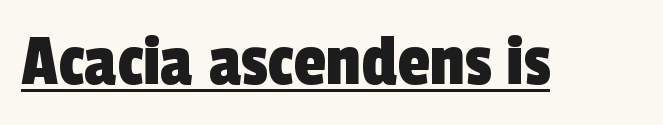
A continuous stroke trails under the words, as in a hyperlink. The passage shown is typed in a proportional face where columns would drift. Serif or sans? Sans — the stroke terminals are bare. Compared with typical body copy, the letter spacing here is the same.
